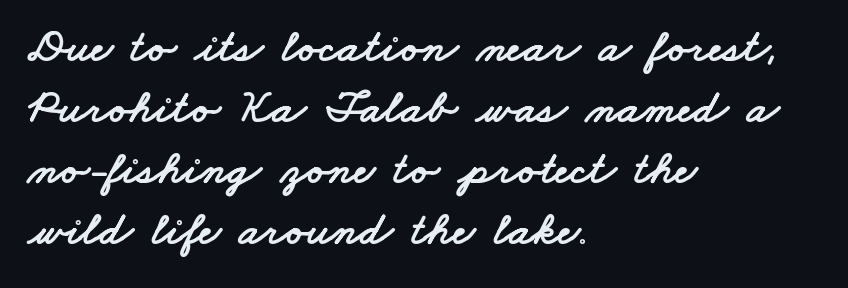
{"serif": "no", "width": "wide", "stroke_contrast": "low", "x_height": "small", "monospaced": "no", "underline": "no", "align": "left", "line_spacing": "normal", "line_spacing_ratio": 1.3, "letter_spacing": "normal", "letter_spacing_em": 0.0, "glyph_px": 47}
